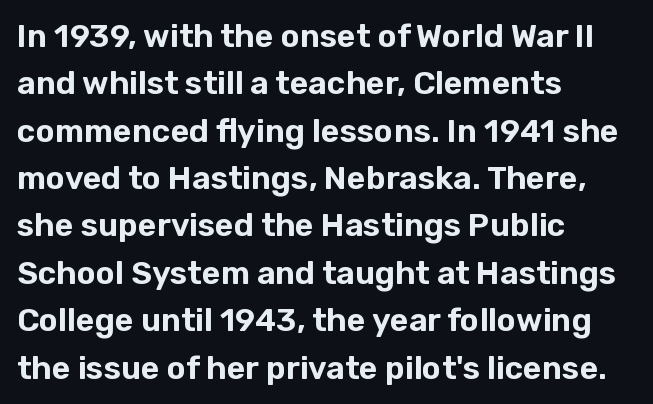
Q: Is the text italic (slanted)? A: No, it is upright.
Q: Is the typeface a serif or a sans-serif typeface? A: Sans-serif.
Q: Is the text underlined? A: No.
Q: How is the paragraph aligned? A: Left-aligned.
Q: Is the spacing between letters normal or unusually wide? A: Normal.
Q: Is the spacing between lines tight, normal or loose? A: Normal.
Q: Width (condensed, normal, or wide)? A: Normal.
Q: Stroke contrast? A: Low.
Q: x-height? A: Medium.
Q: Monospaced? A: No.
